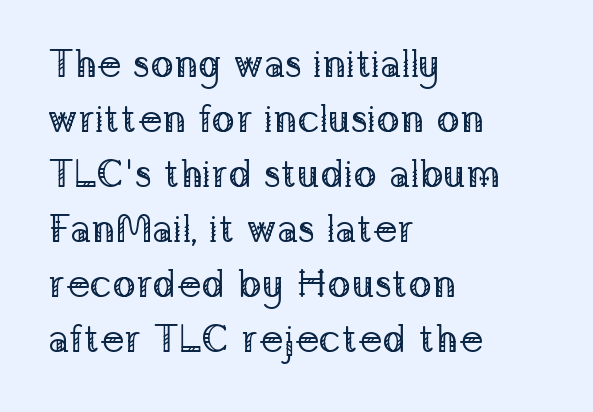
Q: Is the text bold? A: No.
Q: Is the text italic (slanted)? A: No, it is upright.
Q: Is the typeface a serif or a sans-serif typeface? A: Serif.
Q: Is the text underlined? A: No.
Q: How is the paragraph aligned? A: Left-aligned.
Q: Is the spacing between letters normal or unusually wide? A: Normal.
Q: Is the spacing between lines tight, normal or loose? A: Normal.
Q: Width (condensed, normal, or wide)? A: Normal.
Q: Stroke contrast? A: Low.
Q: x-height? A: Medium.
Q: Monospaced? A: No.
